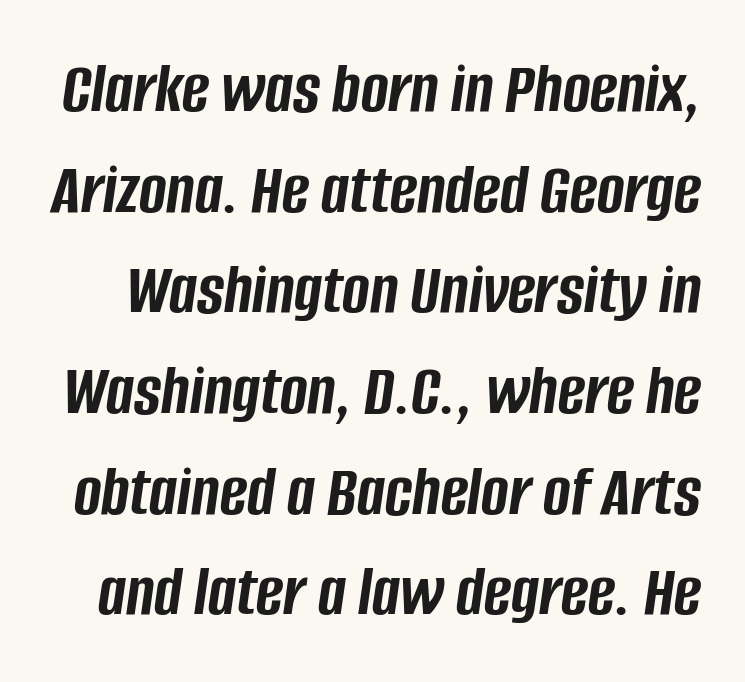
Words float on clear page, feet unadorned. This sample uses plain, unmodified letter spacing. The space between consecutive lines is moderate. Quick note: italic. Do the characters align in a grid? No, the font is proportional. How heavy is the stroke? Heavy — this is a bold.
